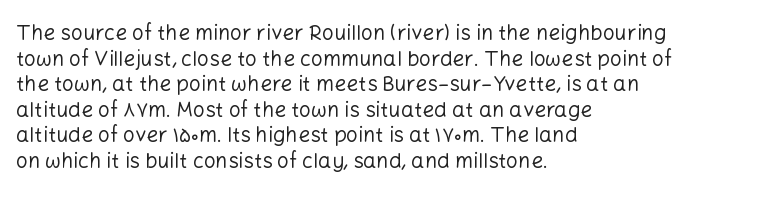
Q: Is the text bold? A: No.
Q: Is the text italic (slanted)? A: No, it is upright.
Q: Is the text underlined? A: No.
Q: How is the paragraph aligned? A: Left-aligned.
Q: Is the spacing between letters normal or unusually wide? A: Normal.
